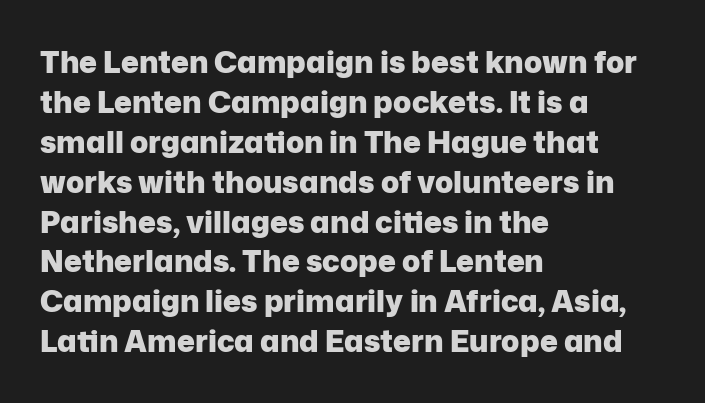
{"serif": "no", "italic": "no", "bold": "yes", "weight": "heavy", "width": "normal", "stroke_contrast": "low", "x_height": "medium", "monospaced": "no", "underline": "no", "align": "left", "line_spacing": "normal", "line_spacing_ratio": 1.33, "letter_spacing": "normal", "letter_spacing_em": 0.0, "glyph_px": 30}
